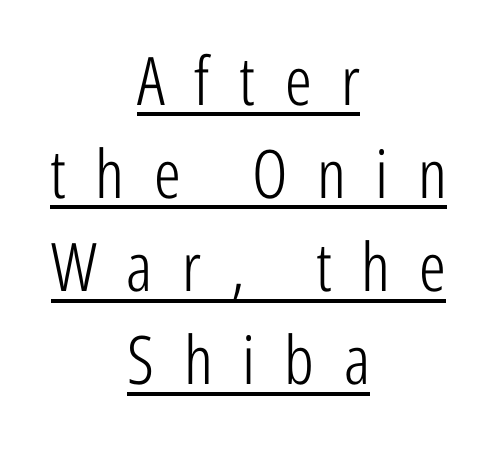
The image shows 67 px light, condensed sans-serif type, upright; set centered, normal line spacing (1.39x), unusually wide letter spacing (+0.44 em), underlined; low stroke contrast and a medium x-height.
